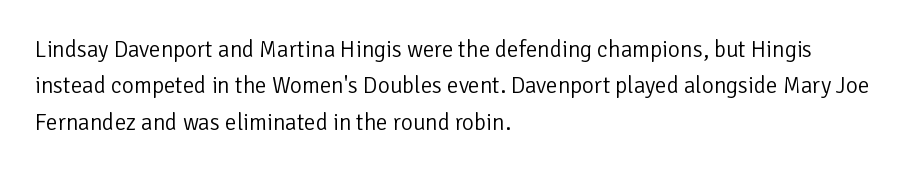
The image shows 23 px text type, upright; set left-aligned, normal line spacing (1.58x), normal letter spacing, not underlined.
